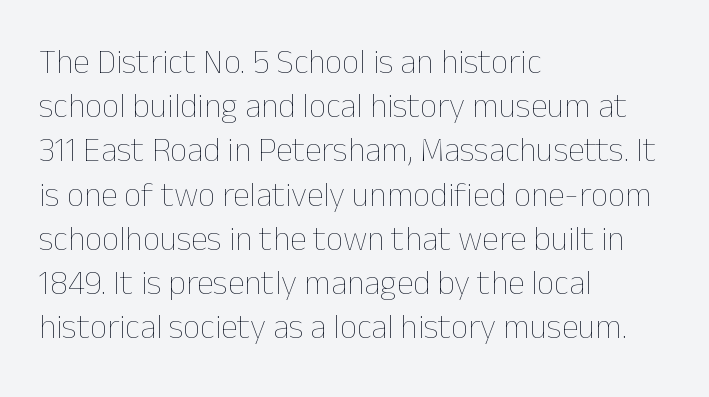
{"italic": "no", "bold": "no", "weight": "thin", "width": "normal", "stroke_contrast": "low", "x_height": "medium", "monospaced": "no", "underline": "no", "align": "left", "line_spacing": "normal", "line_spacing_ratio": 1.3, "letter_spacing": "normal", "letter_spacing_em": 0.0, "glyph_px": 34}
